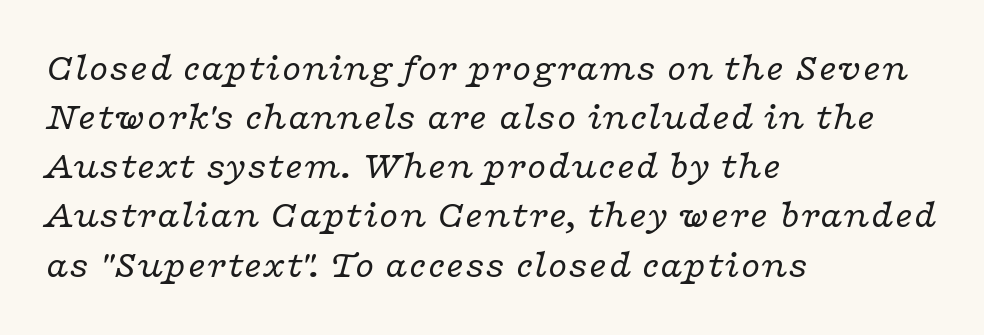
The specimen reads as italic at a glance. One glance says typical: line gaps are just what's usual. Lines of text with bare space underneath. Reading down the block, your eye returns to a fixed left position each line. Weight: regular or lighter.
